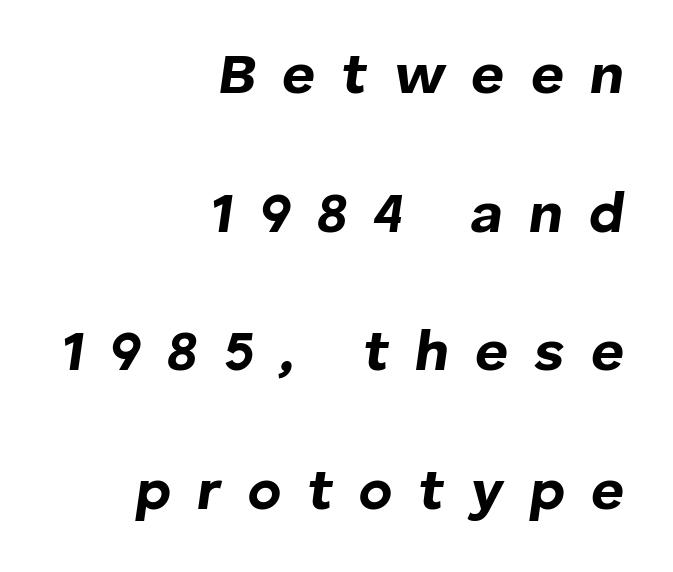
Interline gaps are noticeably wide in this sample. The rendering anchors every line to the right-hand side. Quick note: italic. These lines have a slow, spaced-out rhythm from letter to letter.
